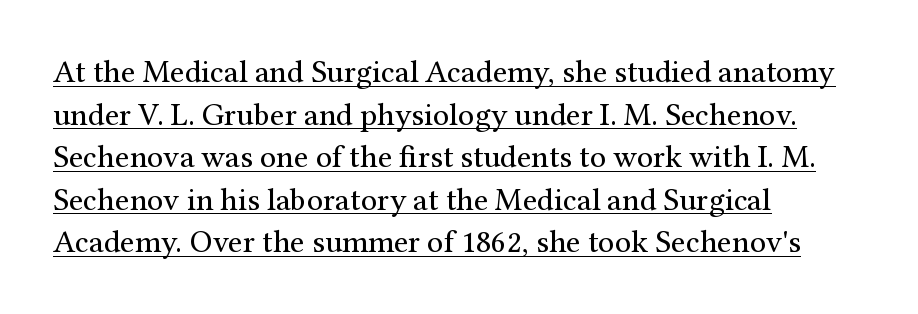
The image shows 32 px regular-weight serif type, upright; set left-aligned, normal line spacing (1.33x), normal letter spacing, underlined; medium stroke contrast and a medium x-height.
